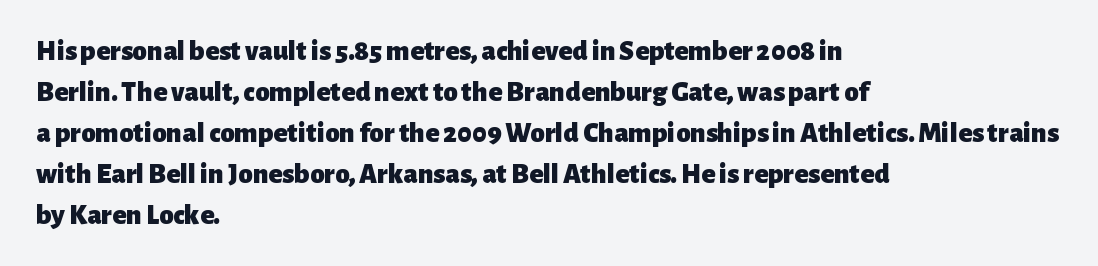
The image shows 29 px heavy sans-serif type, upright; set left-aligned, normal line spacing (1.41x), normal letter spacing, not underlined; low stroke contrast and a medium x-height.
